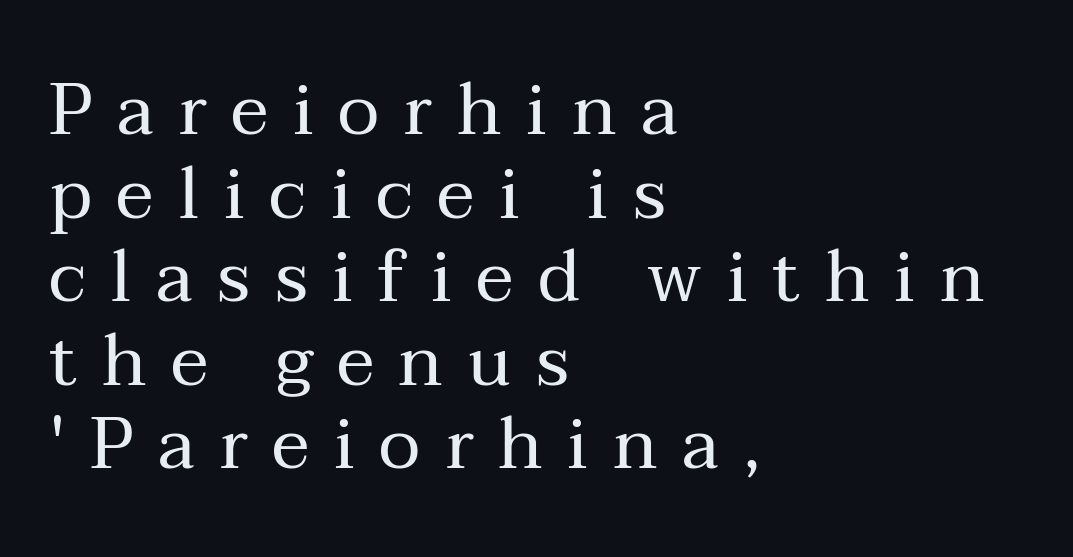
Q: Is the text bold? A: No.
Q: Is the text italic (slanted)? A: No, it is upright.
Q: Is the typeface a serif or a sans-serif typeface? A: Serif.
Q: Is the text underlined? A: No.
Q: How is the paragraph aligned? A: Left-aligned.
Q: Is the spacing between letters normal or unusually wide? A: Unusually wide.
Q: Width (condensed, normal, or wide)? A: Normal.
Q: Stroke contrast? A: Medium.
Q: x-height? A: Medium.
Q: Monospaced? A: No.
